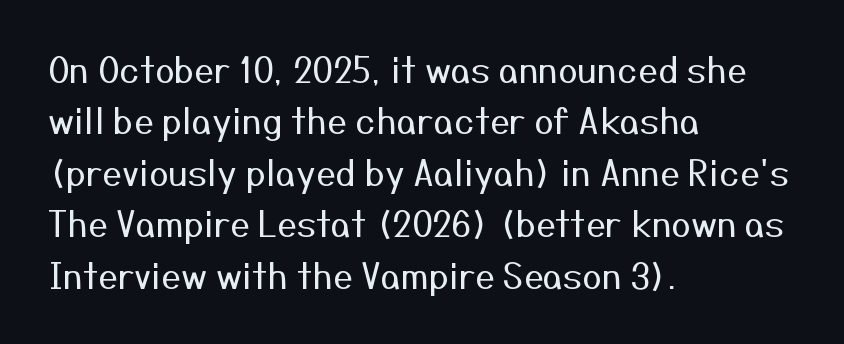
Q: Is the text bold? A: No.
Q: Is the text italic (slanted)? A: No, it is upright.
Q: Is the typeface a serif or a sans-serif typeface? A: Sans-serif.
Q: Is the text underlined? A: No.
Q: How is the paragraph aligned? A: Left-aligned.
Q: Is the spacing between letters normal or unusually wide? A: Normal.
Q: Is the spacing between lines tight, normal or loose? A: Normal.
Q: Width (condensed, normal, or wide)? A: Normal.
Q: Stroke contrast? A: Medium.
Q: x-height? A: Medium.
Q: Monospaced? A: No.
